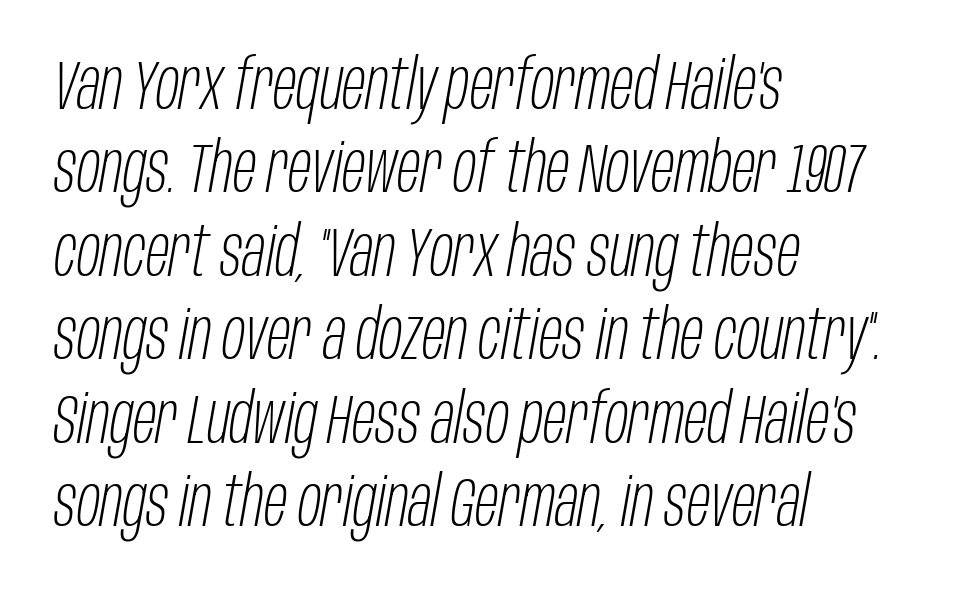
Q: Is the text bold? A: No.
Q: Is the text italic (slanted)? A: Yes, it leans right by about 10 degrees.
Q: Is the text underlined? A: No.
Q: How is the paragraph aligned? A: Left-aligned.
Q: Is the spacing between letters normal or unusually wide? A: Normal.
Q: Width (condensed, normal, or wide)? A: Condensed.
Q: Stroke contrast? A: Low.
Q: x-height? A: Large.
Q: Monospaced? A: No.
